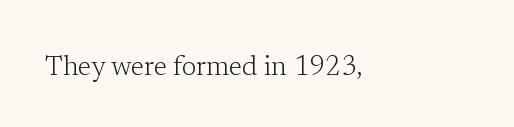
Ordinary non-slanted type is in use. Tracking here is standard; glyphs follow each other at the usual distance. Plain, unruled lines of type. A student would call this left alignment; a typographer would say flush left, rag right. No heavy texture on the line: the type isn't bold.
